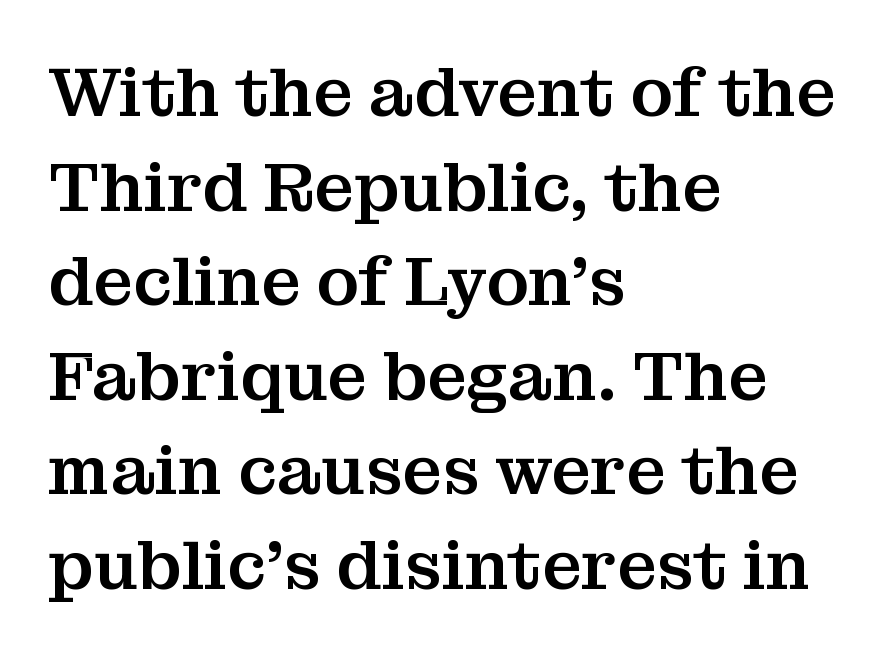
Evenly set lines give the paragraph a standard silhouette. Short and long lines alike share a common starting point at left. Varying glyph widths throughout — classic text-font behaviour. A serif font was chosen for this passage. Compared with typical body copy, the letter spacing here is the same.
